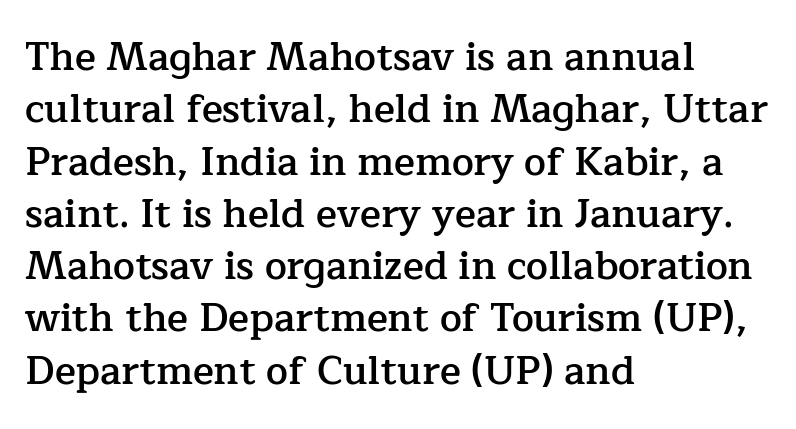
Each word holds together tightly as a unit, with standard inter-letter gaps. This is roman type, the default non-slanted kind. This rendering employs a face with finishing strokes, i.e., a serif. Horizontal bands of white between lines are of average thickness. What weight is shown? A semibold, between regular and bold. Check the space under the baseline: it is left empty.
